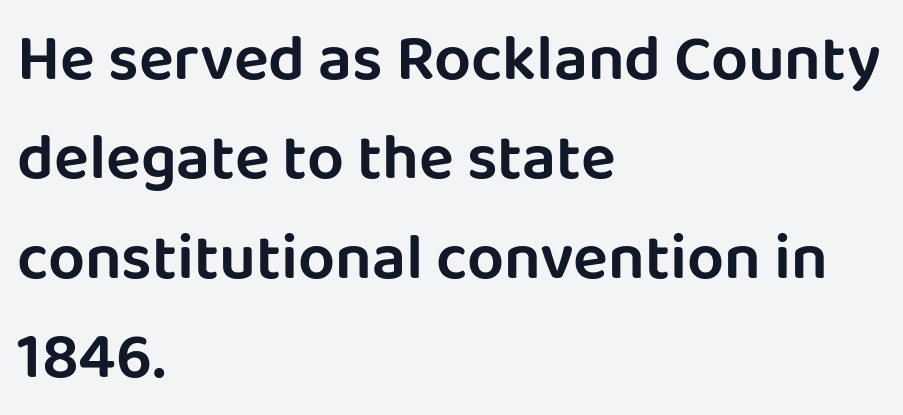
Q: Is the text italic (slanted)? A: No, it is upright.
Q: Is the typeface a serif or a sans-serif typeface? A: Sans-serif.
Q: Is the text underlined? A: No.
Q: How is the paragraph aligned? A: Left-aligned.
Q: Is the spacing between letters normal or unusually wide? A: Normal.
Q: Is the spacing between lines tight, normal or loose? A: Normal.
Q: Width (condensed, normal, or wide)? A: Normal.
Q: Stroke contrast? A: Low.
Q: x-height? A: Large.
Q: Monospaced? A: No.
